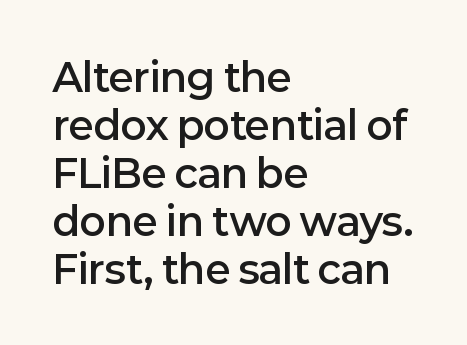
Varying glyph widths throughout — classic text-font behaviour. Caption: semibold face, moderately heavy strokes. The gaps between neighbouring characters are ordinary and unremarkable. Check under the words: just untouched page. The typography opts for an upright posture over an oblique one.
